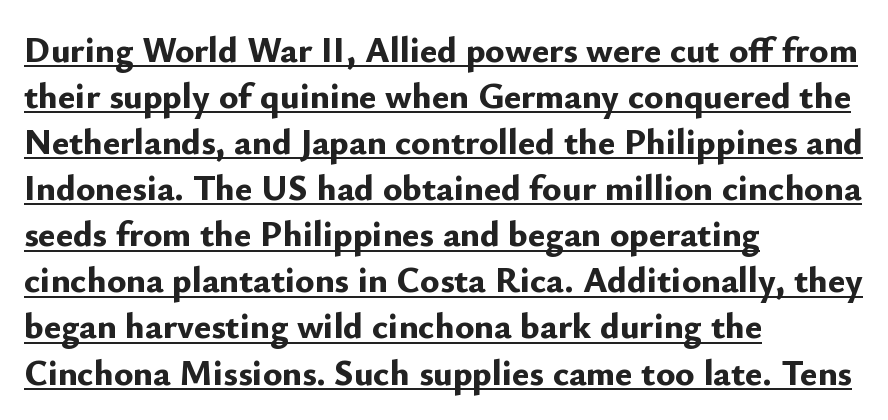
The image shows 36 px bold sans-serif type, upright; set left-aligned, normal line spacing (1.28x), normal letter spacing, underlined; low stroke contrast and a small x-height.
